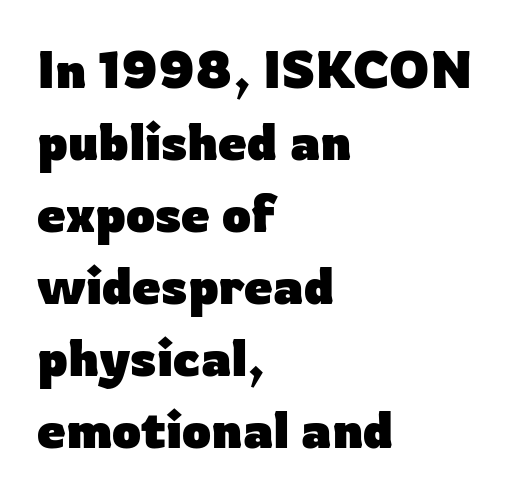
The image shows 51 px heavy sans-serif type, upright; set left-aligned, normal line spacing (1.41x), normal letter spacing, not underlined; low stroke contrast and a medium x-height.
